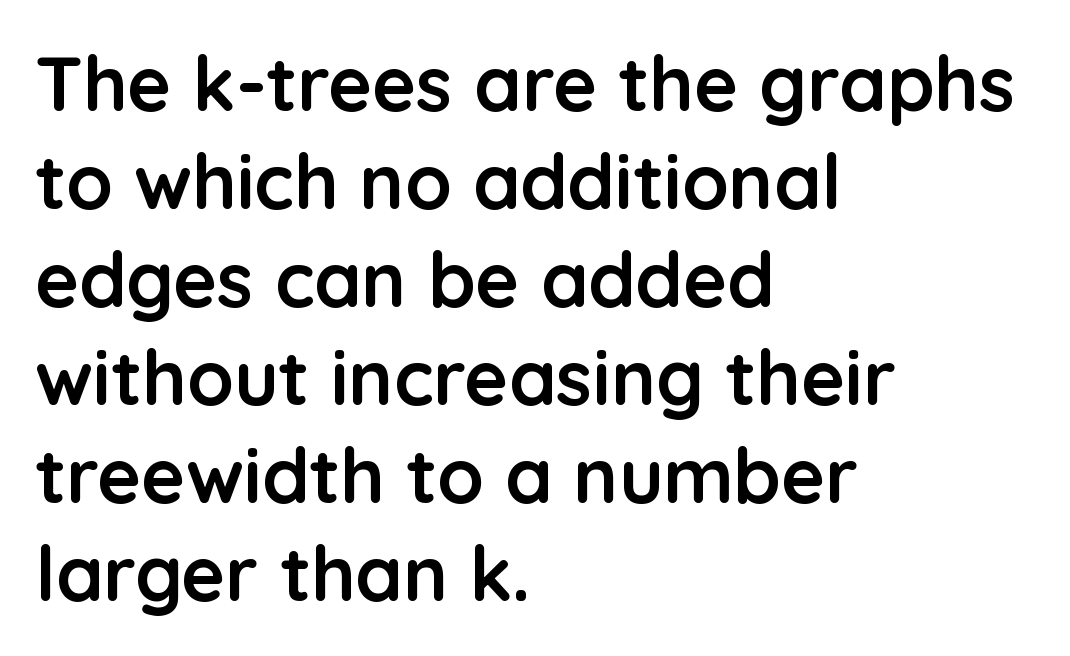
Typeset ragged right — the left edge is the straight one. Is this a fixed-width face? No — the glyphs have proportional, varying widths. Are there feet on the stems? There aren't — it's a sans. Here the glyphs are tracked normally, forming tight word shapes.
